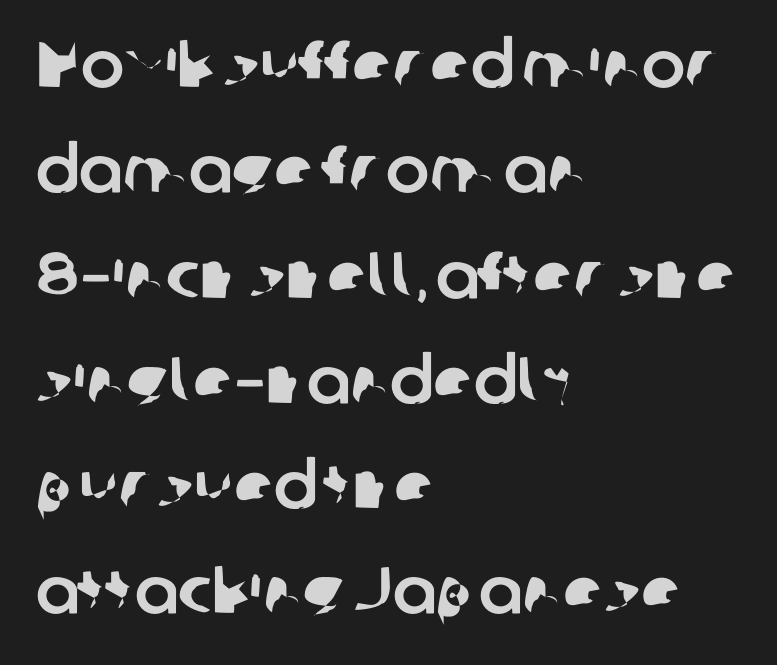
The image shows 65 px sans-serif type; set left-aligned, normal line spacing (1.62x), normal letter spacing, not underlined; low stroke contrast and a medium x-height.
